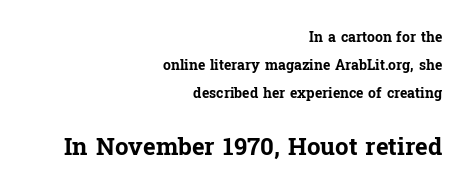
The image shows 24 px bold type, upright; set right-aligned, loose line spacing (1.99x), normal letter spacing, not underlined; the second (bottom) block is 1.71x larger.
